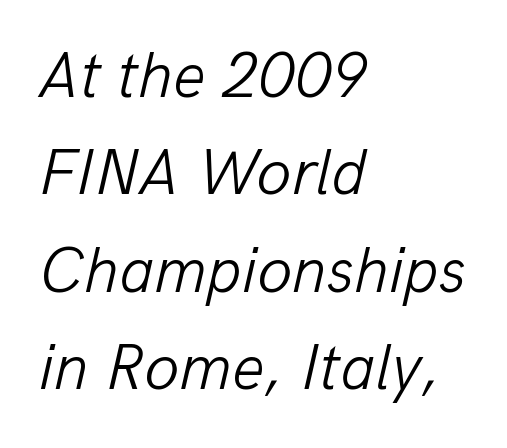
The rendering anchors every line to the left-hand side. Is there much room between lines? A standard amount, neither cramped nor airy. Style check: oblique. This rendering features lettering with no underline. Tracking value appears to be zero — textbook default spacing. No chunkiness to these letters — they're not bold.
